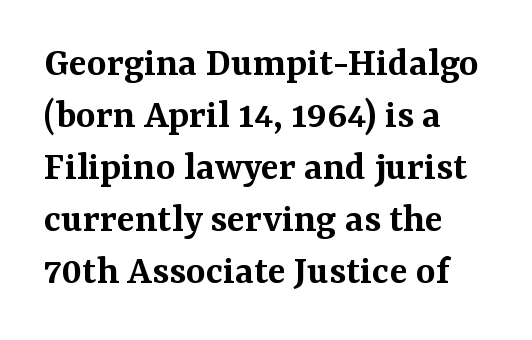
The image shows 42 px semibold serif type, upright; set left-aligned, line spacing 1.24x, normal letter spacing, not underlined; medium stroke contrast and a medium x-height.
